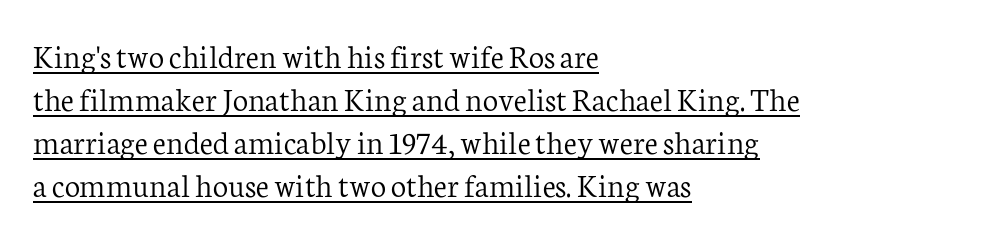
Q: Is the text bold? A: No.
Q: Is the text italic (slanted)? A: No, it is upright.
Q: Is the typeface a serif or a sans-serif typeface? A: Serif.
Q: Is the text underlined? A: Yes.
Q: How is the paragraph aligned? A: Left-aligned.
Q: Is the spacing between letters normal or unusually wide? A: Normal.
Q: Is the spacing between lines tight, normal or loose? A: Normal.
Q: Width (condensed, normal, or wide)? A: Normal.
Q: Stroke contrast? A: Low.
Q: x-height? A: Medium.
Q: Monospaced? A: No.
